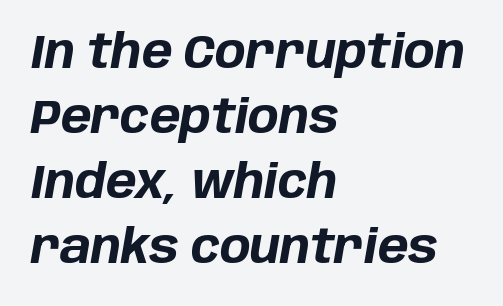
{"italic": "yes", "lean": "right", "slant_degrees": 10, "bold": "yes", "weight": "bold", "width": "normal", "stroke_contrast": "low", "x_height": "large", "monospaced": "no", "underline": "no", "align": "left", "line_spacing": "normal", "line_spacing_ratio": 1.41, "letter_spacing": "normal", "letter_spacing_em": 0.0, "glyph_px": 46}
